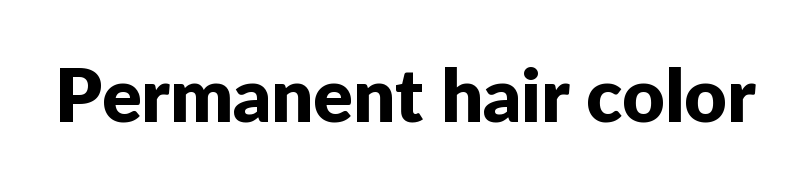
Q: Is the text italic (slanted)? A: No, it is upright.
Q: Is the typeface a serif or a sans-serif typeface? A: Sans-serif.
Q: Is the text underlined? A: No.
Q: Is the spacing between letters normal or unusually wide? A: Normal.
Q: Width (condensed, normal, or wide)? A: Normal.
Q: Stroke contrast? A: Low.
Q: x-height? A: Medium.
Q: Monospaced? A: No.
